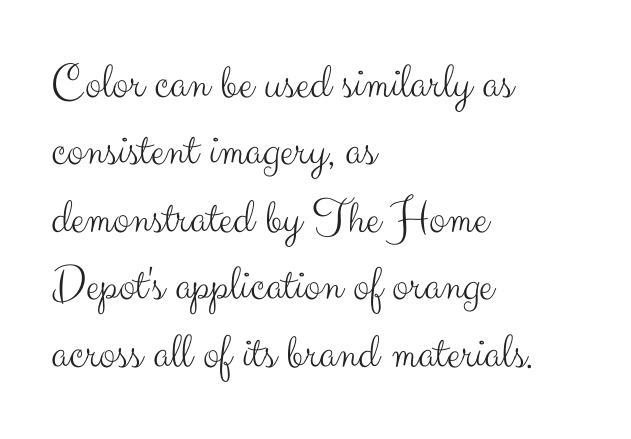
Q: Is the text bold? A: No.
Q: Is the text italic (slanted)? A: Yes.
Q: Is the typeface a serif or a sans-serif typeface? A: Sans-serif.
Q: Is the text underlined? A: No.
Q: How is the paragraph aligned? A: Left-aligned.
Q: Is the spacing between letters normal or unusually wide? A: Normal.
Q: Is the spacing between lines tight, normal or loose? A: Normal.
Q: Width (condensed, normal, or wide)? A: Normal.
Q: Stroke contrast? A: Medium.
Q: x-height? A: Small.
Q: Monospaced? A: No.
